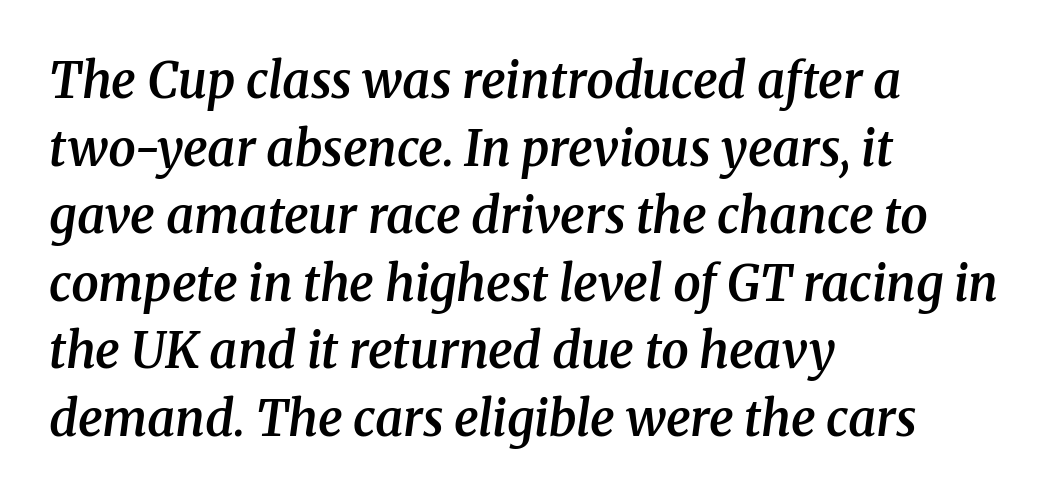
Q: Is the text bold? A: Semi-bold.
Q: Is the text italic (slanted)? A: Yes, it leans right by about 8 degrees.
Q: Is the typeface a serif or a sans-serif typeface? A: Serif.
Q: Is the text underlined? A: No.
Q: How is the paragraph aligned? A: Left-aligned.
Q: Is the spacing between letters normal or unusually wide? A: Normal.
Q: Is the spacing between lines tight, normal or loose? A: Normal.
Q: Width (condensed, normal, or wide)? A: Normal.
Q: Stroke contrast? A: Medium.
Q: x-height? A: Medium.
Q: Monospaced? A: No.
